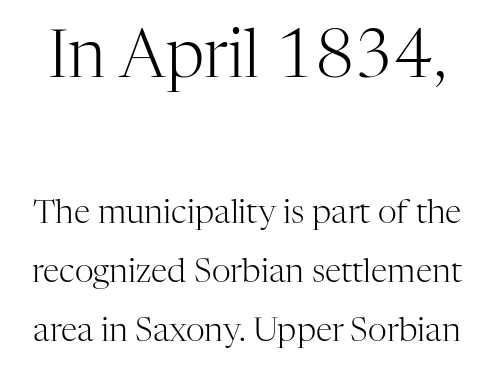
The image shows 66 px light serif type, upright; set line spacing 1.79x, normal letter spacing, not underlined; the first (top) block is 2.0x larger; high stroke contrast and a medium x-height.
